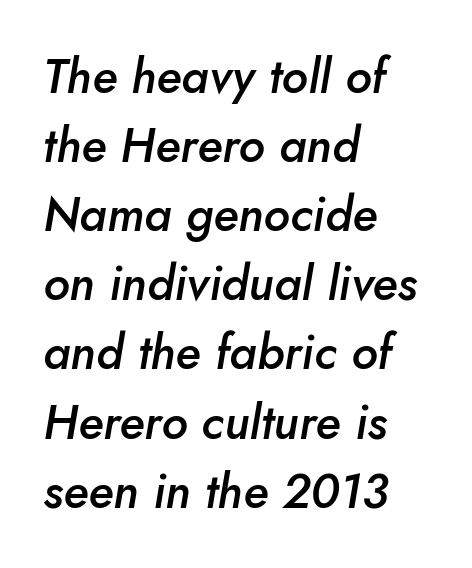
Compared with an ordinary text face, these strokes are moderately heavier — a semibold. Think of a printed novel: that variable character pitch is what you see here. Is there much room between lines? A standard amount, neither cramped nor airy. The words here are not underlined. Does the copy run flush right? No — it runs flush left.
